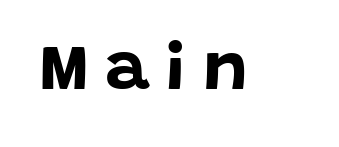
The image shows 68 px bold sans-serif type, upright; set unusually wide letter spacing (+0.24 em), not underlined; low stroke contrast and a large x-height.
